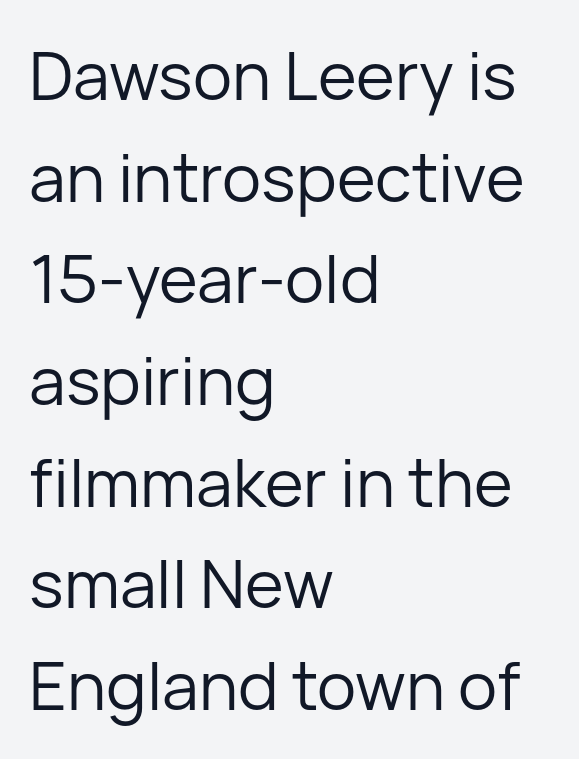
The image shows 66 px regular-weight sans-serif type, upright; set left-aligned, normal line spacing (1.54x), normal letter spacing, not underlined; low stroke contrast and a medium x-height.
